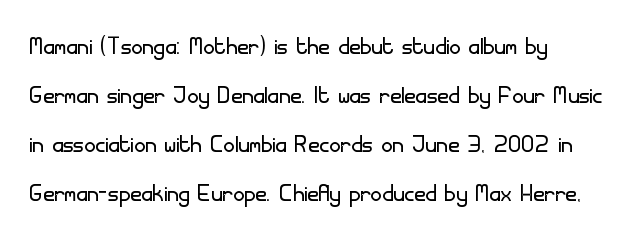
{"serif": "no", "italic": "no", "bold": "no", "weight": "light", "width": "normal", "stroke_contrast": "low", "x_height": "small", "monospaced": "no", "underline": "no", "line_spacing": "normal", "line_spacing_ratio": 1.58, "letter_spacing": "normal", "letter_spacing_em": 0.0, "glyph_px": 31}
